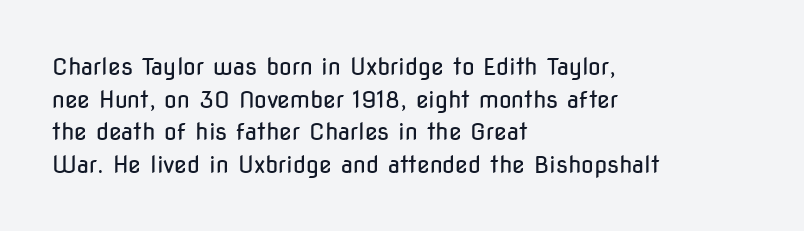
Characters follow at the spacing the type designer built in. The letterforms sit at book weight or below. Rendered with straight, roman letterforms. The rows are spaced the way most documents space them. The strip under each line holds only bare page.
